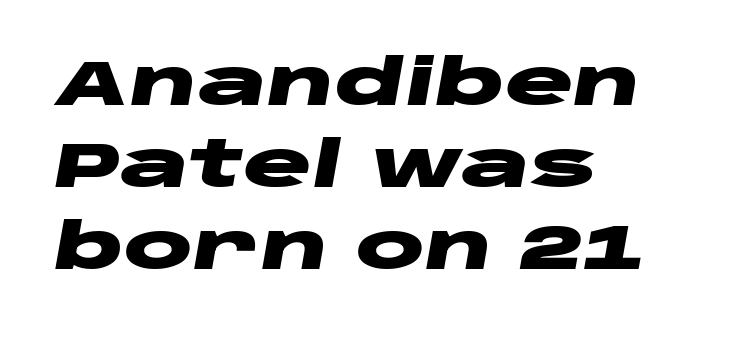
Q: Is the text bold? A: Yes.
Q: Is the text italic (slanted)? A: Yes, it leans right by about 10 degrees.
Q: Is the text underlined? A: No.
Q: How is the paragraph aligned? A: Left-aligned.
Q: Is the spacing between letters normal or unusually wide? A: Normal.
Q: Is the spacing between lines tight, normal or loose? A: Normal.
Q: Width (condensed, normal, or wide)? A: Wide.
Q: Stroke contrast? A: Low.
Q: x-height? A: Large.
Q: Monospaced? A: No.
